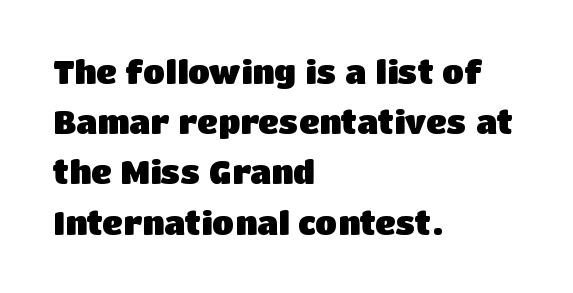
{"serif": "no", "italic": "no", "bold": "yes", "weight": "heavy", "width": "normal", "stroke_contrast": "low", "x_height": "large", "monospaced": "no", "underline": "no", "align": "left", "line_spacing": "normal", "line_spacing_ratio": 1.57, "letter_spacing": "normal", "letter_spacing_em": 0.0, "glyph_px": 32}
